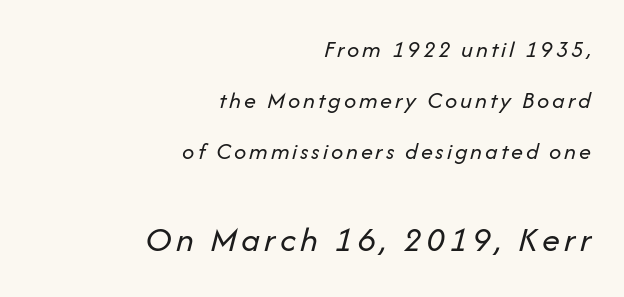
The image shows 36 px regular-weight type, italic (leaning right); set right-aligned, loose line spacing (2.13x), not underlined; the second (bottom) block is 1.5x larger; low stroke contrast and a medium x-height.
